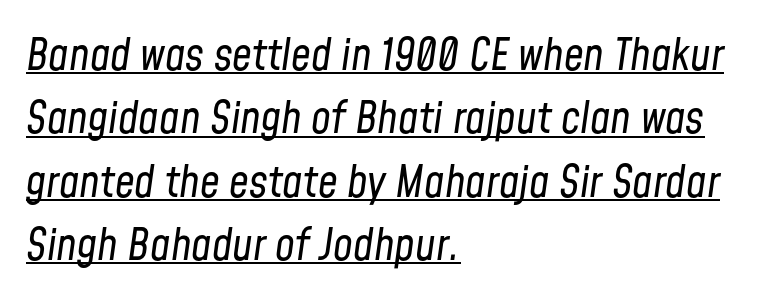
The image shows 44 px regular-weight, condensed type, italic (leaning right); set left-aligned, normal line spacing (1.44x), normal letter spacing, underlined; low stroke contrast and a medium x-height.
